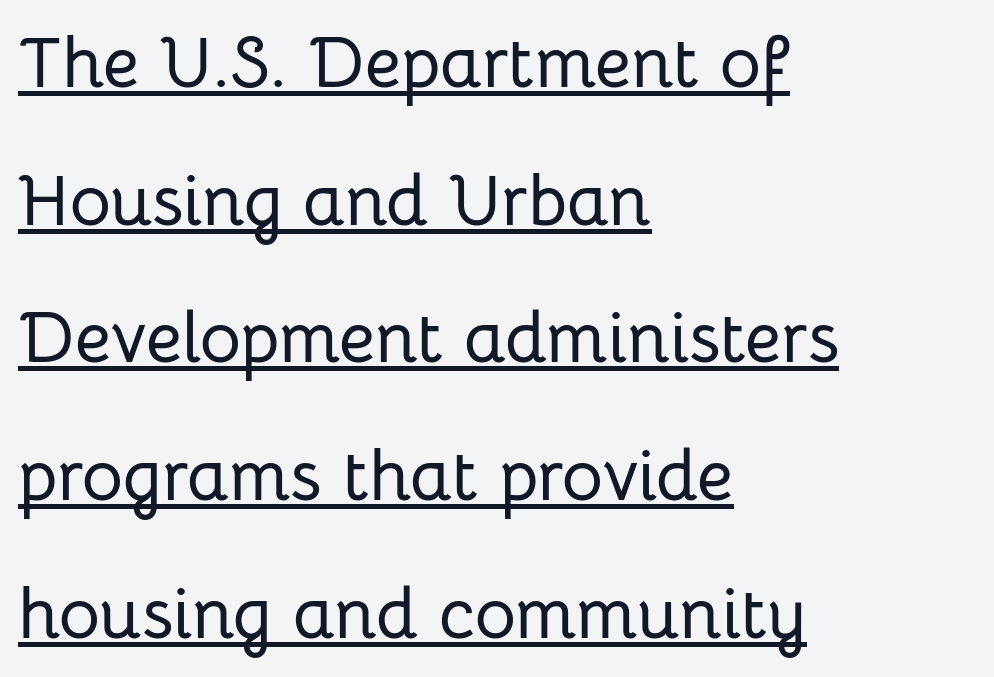
Q: Is the text italic (slanted)? A: No, it is upright.
Q: Is the typeface a serif or a sans-serif typeface? A: Sans-serif.
Q: Is the text underlined? A: Yes.
Q: How is the paragraph aligned? A: Left-aligned.
Q: Is the spacing between letters normal or unusually wide? A: Normal.
Q: Is the spacing between lines tight, normal or loose? A: Loose.
Q: Width (condensed, normal, or wide)? A: Normal.
Q: Stroke contrast? A: Low.
Q: x-height? A: Medium.
Q: Monospaced? A: No.
